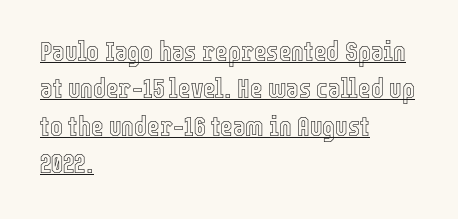
Q: Is the text italic (slanted)? A: No, it is upright.
Q: Is the text underlined? A: Yes.
Q: How is the paragraph aligned? A: Left-aligned.
Q: Is the spacing between letters normal or unusually wide? A: Normal.
Q: Is the spacing between lines tight, normal or loose? A: Normal.
